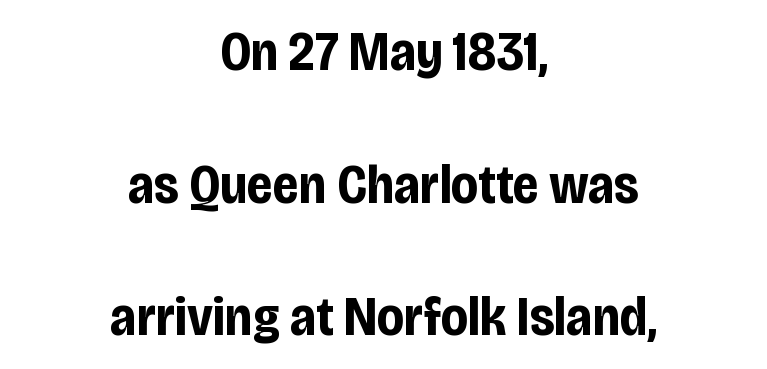
Q: Is the text bold? A: Yes.
Q: Is the text italic (slanted)? A: No, it is upright.
Q: Is the typeface a serif or a sans-serif typeface? A: Sans-serif.
Q: Is the text underlined? A: No.
Q: How is the paragraph aligned? A: Centered.
Q: Is the spacing between letters normal or unusually wide? A: Normal.
Q: Is the spacing between lines tight, normal or loose? A: Loose.
Q: Width (condensed, normal, or wide)? A: Condensed.
Q: Stroke contrast? A: Low.
Q: x-height? A: Large.
Q: Monospaced? A: No.
